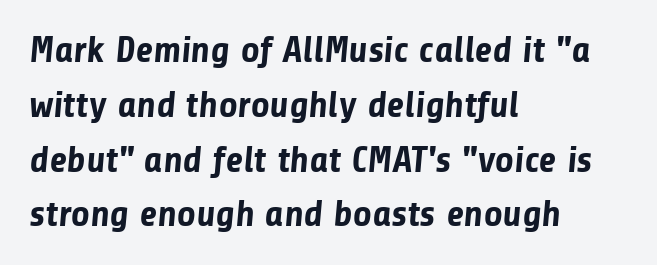
The image shows 37 px bold sans-serif type; set left-aligned, normal line spacing (1.48x), normal letter spacing, not underlined; low stroke contrast and a medium x-height.
